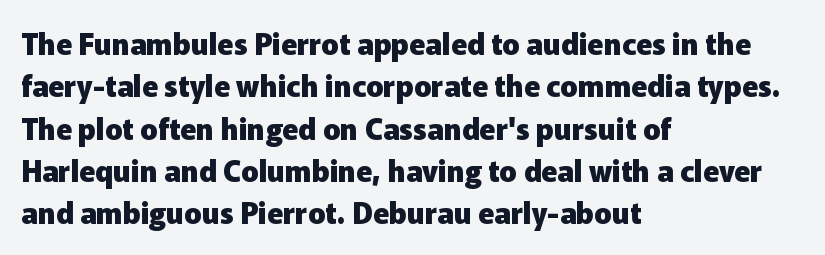
Words appear dense and cohesive because spacing is normal. Is this a sans? Yes — the strokes have no serifs. Every character sits straight up, as roman type does. These lines are set flush left with a ragged right edge. Notice how descenders clear the ascenders below comfortably — that's standard leading.
